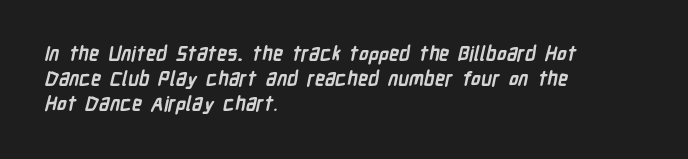
Q: Is the text bold? A: Yes.
Q: Is the text underlined? A: No.
Q: How is the paragraph aligned? A: Left-aligned.
Q: Is the spacing between letters normal or unusually wide? A: Normal.
Q: Is the spacing between lines tight, normal or loose? A: Normal.
